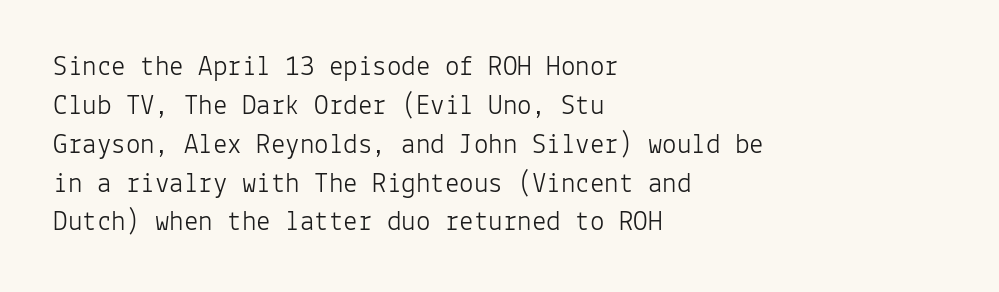
The image shows 29 px light sans-serif type, upright, monospaced; set left-aligned, normal line spacing (1.34x), normal letter spacing, not underlined; low stroke contrast and a medium x-height.
